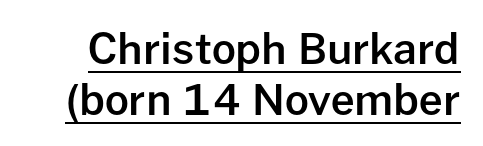
The image shows 42 px semibold sans-serif type, upright; set line spacing 1.21x, normal letter spacing, underlined; low stroke contrast and a medium x-height.
